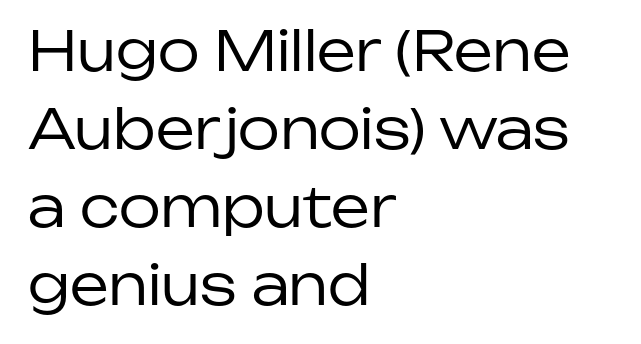
Typeset ragged right — the left edge is the straight one. No heavy texture on the line: the type isn't bold. Are there feet on the stems? There aren't — it's a sans. The passage shown is typed in a proportional face where columns would drift. Regarding leading, the lines here are spaced in the standard way. A clean baseline with only descenders dipping below it.
